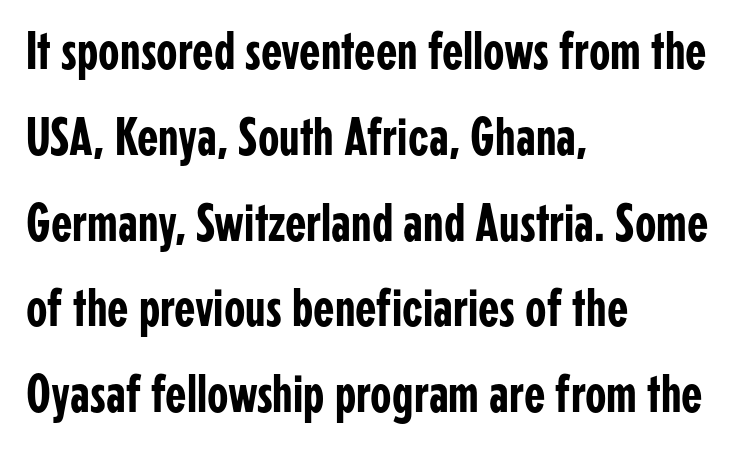
Q: Is the text italic (slanted)? A: No, it is upright.
Q: Is the typeface a serif or a sans-serif typeface? A: Sans-serif.
Q: Is the text underlined? A: No.
Q: How is the paragraph aligned? A: Left-aligned.
Q: Is the spacing between letters normal or unusually wide? A: Normal.
Q: Is the spacing between lines tight, normal or loose? A: Normal.
Q: Width (condensed, normal, or wide)? A: Condensed.
Q: Stroke contrast? A: Low.
Q: x-height? A: Medium.
Q: Monospaced? A: No.
